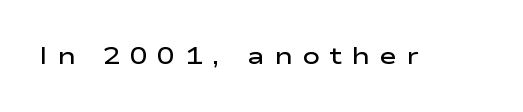
{"italic": "no", "bold": "semi", "underline": "no", "letter_spacing": "wide", "letter_spacing_em": 0.39, "glyph_px": 24}
